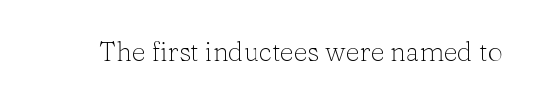
Has an underline been added? It has not. The type is set solid horizontally, with unmodified tracking. The characters are drawn with everyday or finer stroke widths. Every character sits straight up, as roman type does.
